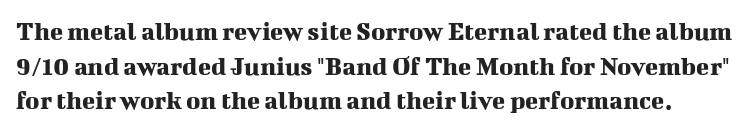
The image shows 27 px text type, upright; set normal line spacing (1.28x), normal letter spacing, not underlined.
